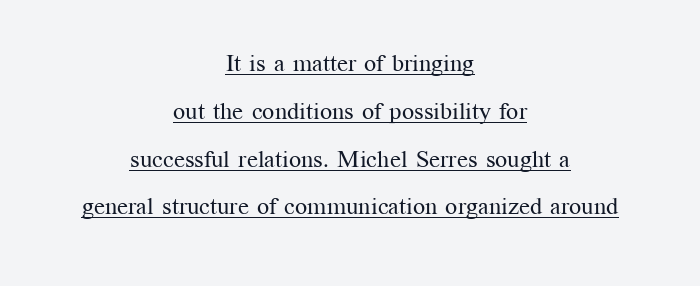
Leading: increased. The paragraph shown floats in the horizontal middle. The face used here appears with an underline applied. You can tell it's not italic because the verticals are truly vertical.
